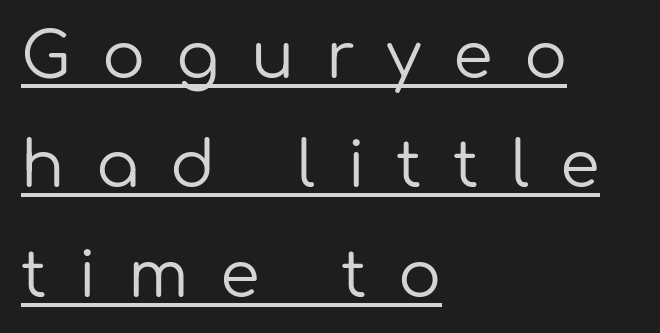
The image shows 64 px regular-weight sans-serif type, upright; set left-aligned, line spacing 1.71x, unusually wide letter spacing (+0.49 em), underlined; low stroke contrast and a medium x-height.
